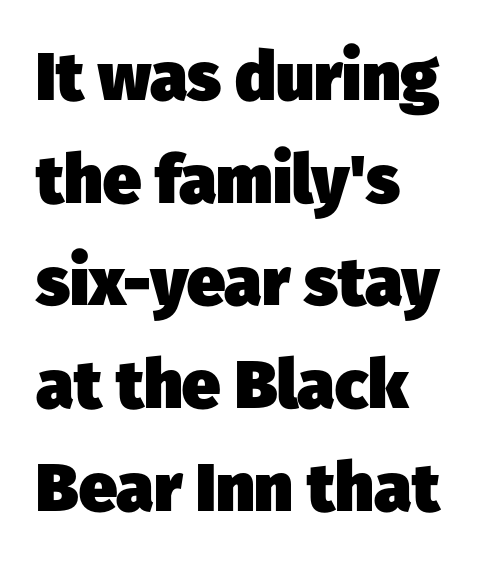
Q: Is the text bold? A: Yes.
Q: Is the typeface a serif or a sans-serif typeface? A: Sans-serif.
Q: Is the text underlined? A: No.
Q: How is the paragraph aligned? A: Left-aligned.
Q: Is the spacing between letters normal or unusually wide? A: Normal.
Q: Is the spacing between lines tight, normal or loose? A: Normal.
Q: Width (condensed, normal, or wide)? A: Normal.
Q: Stroke contrast? A: Low.
Q: x-height? A: Medium.
Q: Monospaced? A: No.
